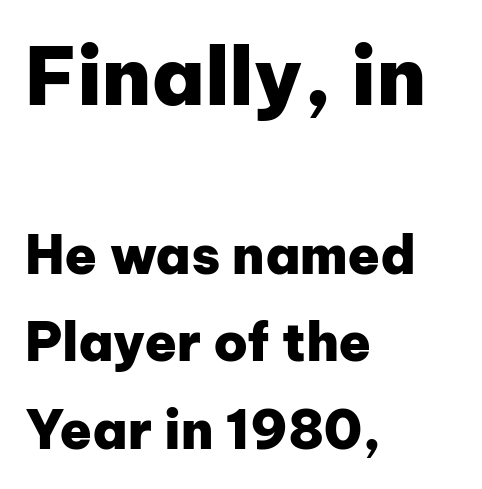
The image shows 80 px heavy sans-serif type, upright; set left-aligned, normal line spacing (1.65x), normal letter spacing, not underlined; the first (top) block is 1.51x larger; low stroke contrast and a medium x-height.
